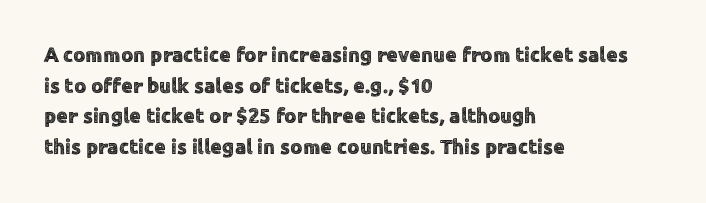
Q: Is the text italic (slanted)? A: No, it is upright.
Q: Is the text underlined? A: No.
Q: How is the paragraph aligned? A: Left-aligned.
Q: Is the spacing between letters normal or unusually wide? A: Normal.
Q: Is the spacing between lines tight, normal or loose? A: Normal.
